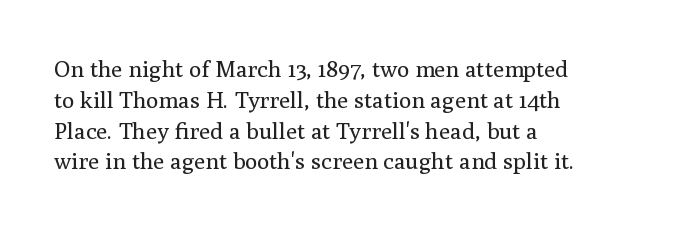
The image shows 23 px text type, upright; set left-aligned, normal line spacing (1.34x), normal letter spacing, not underlined.
